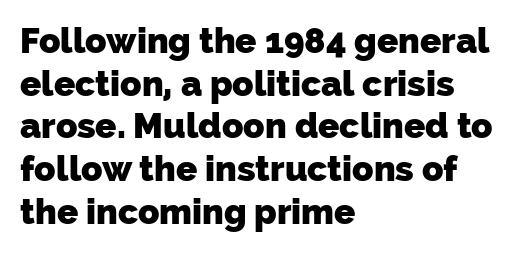
The image shows 35 px heavy sans-serif type; set left-aligned, line spacing 1.22x, normal letter spacing, not underlined; low stroke contrast and a medium x-height.
